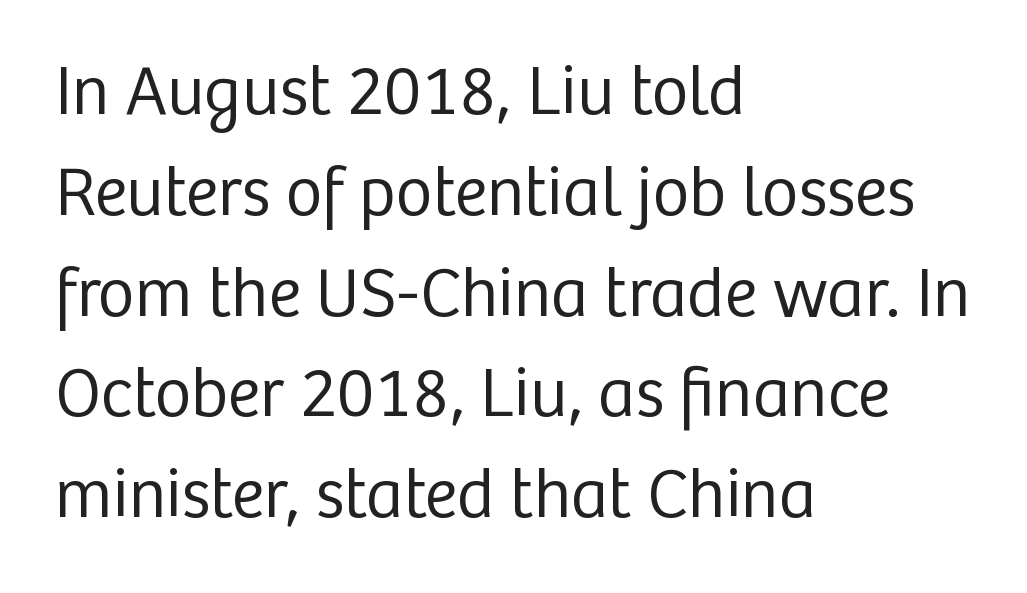
{"serif": "no", "italic": "no", "bold": "no", "weight": "regular", "width": "normal", "stroke_contrast": "low", "x_height": "medium", "monospaced": "no", "underline": "no", "align": "left", "line_spacing": "normal", "line_spacing_ratio": 1.44, "letter_spacing": "normal", "letter_spacing_em": 0.0, "glyph_px": 70}
